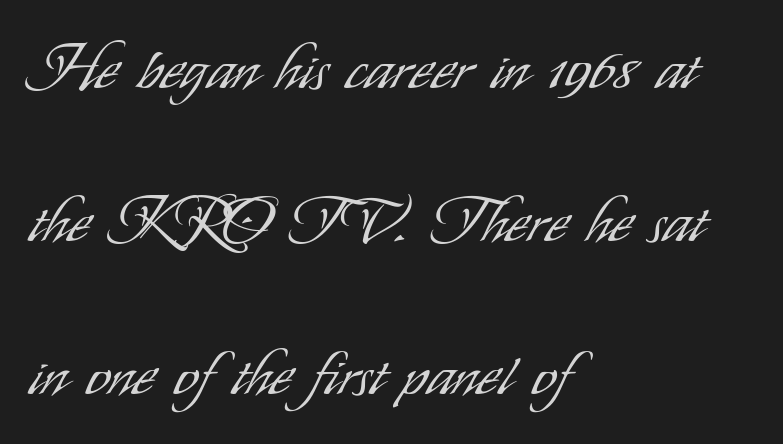
Unmarked baselines from the first word to the last. Type style note: lacks serifs. The text block is weighted toward the left margin, trailing off unevenly rightward. This rendering leaves character spacing at its baseline value. Do the characters align in a grid? No, the font is proportional.
